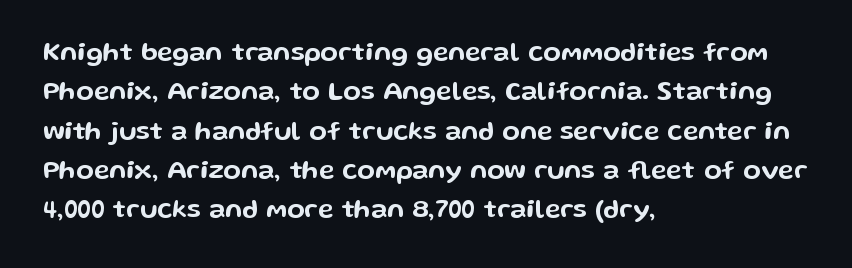
The image shows 26 px text type, upright; set left-aligned, normal line spacing (1.51x), normal letter spacing, not underlined.
